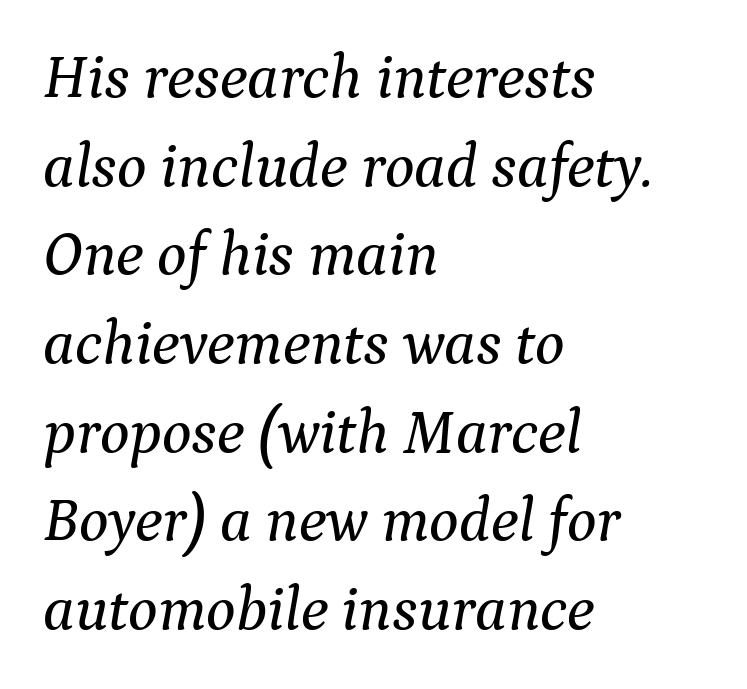
{"serif": "yes", "italic": "yes", "lean": "right", "slant_degrees": 9, "width": "normal", "stroke_contrast": "medium", "x_height": "medium", "monospaced": "no", "underline": "no", "align": "left", "line_spacing": "normal", "line_spacing_ratio": 1.43, "letter_spacing": "normal", "letter_spacing_em": 0.0, "glyph_px": 62}
